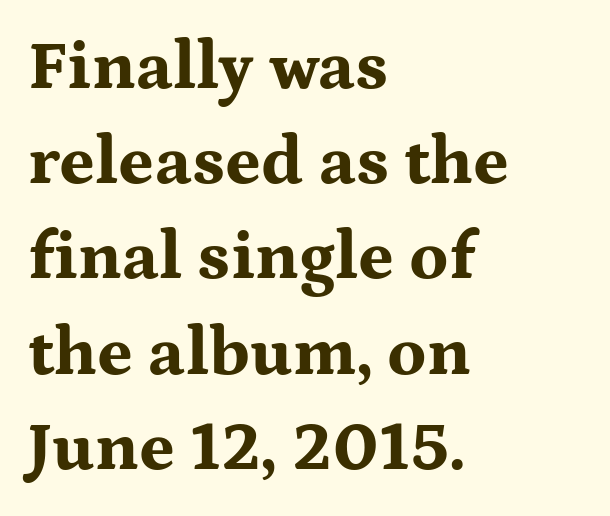
The image shows 69 px bold, wide serif type, upright; set left-aligned, normal line spacing (1.38x), normal letter spacing, not underlined; medium stroke contrast and a medium x-height.
